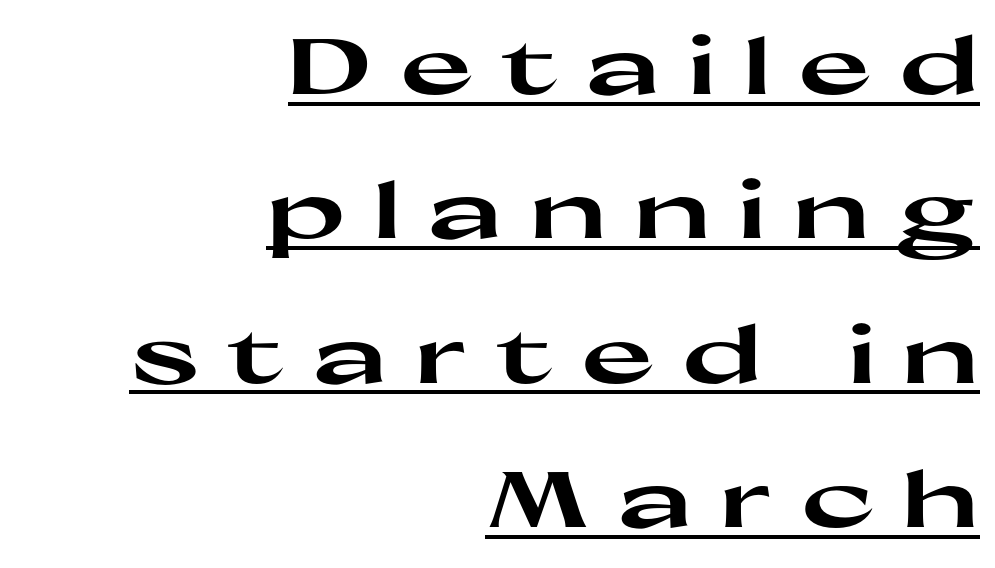
You can see a thin bar hugging the bottom of the glyphs. This rendering employs a face without finishing strokes, i.e., a sans-serif. Observe the wide spacing: letters keep a clear distance from each other. Set as a true bold cut, around the 700 mark. Every stem runs plumb, perpendicular to the baseline.
